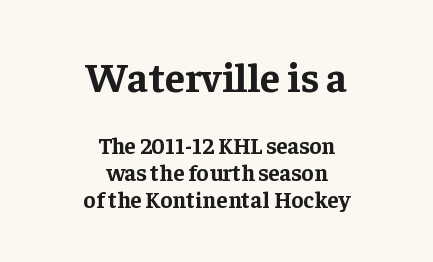
The specimen omits any rule beneath the text block's lines. Check where the strokes stop: tiny serifs finish them off. Emphasis by weight is at full strength: bold. The upper block of text is set noticeably larger than the block beneath it.
